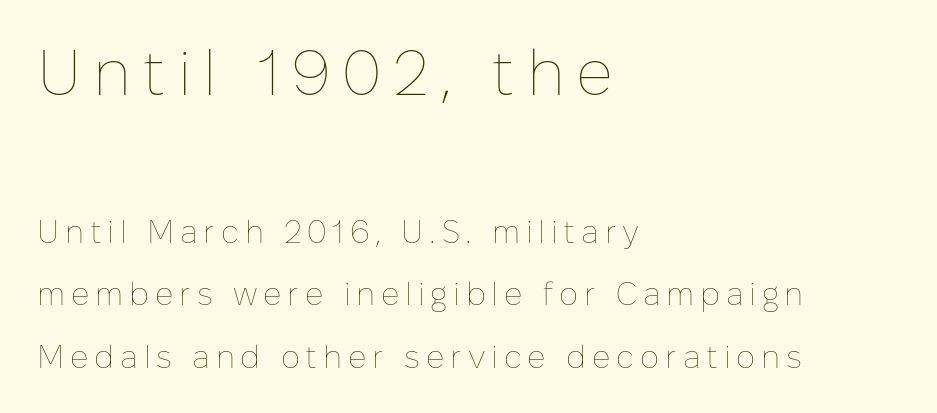
In CSS terms this would be text-align: left. Tall strokes in this sample are plumb rather than angled. Look at the glyph heights: the upper group is clearly the bigger setting. The letters advance in unequal steps, a hallmark of proportional type. The passage shown is not underscored anywhere.
